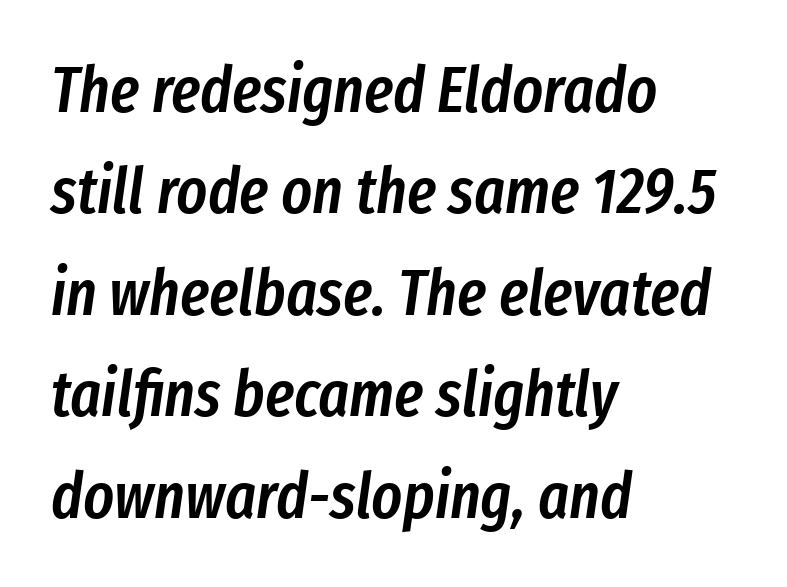
{"italic": "yes", "lean": "right", "slant_degrees": 8, "bold": "semi", "weight": "semibold", "width": "condensed", "stroke_contrast": "low", "x_height": "medium", "monospaced": "no", "underline": "no", "align": "left", "line_spacing": "normal", "line_spacing_ratio": 1.56, "letter_spacing": "normal", "letter_spacing_em": 0.0, "glyph_px": 65}
